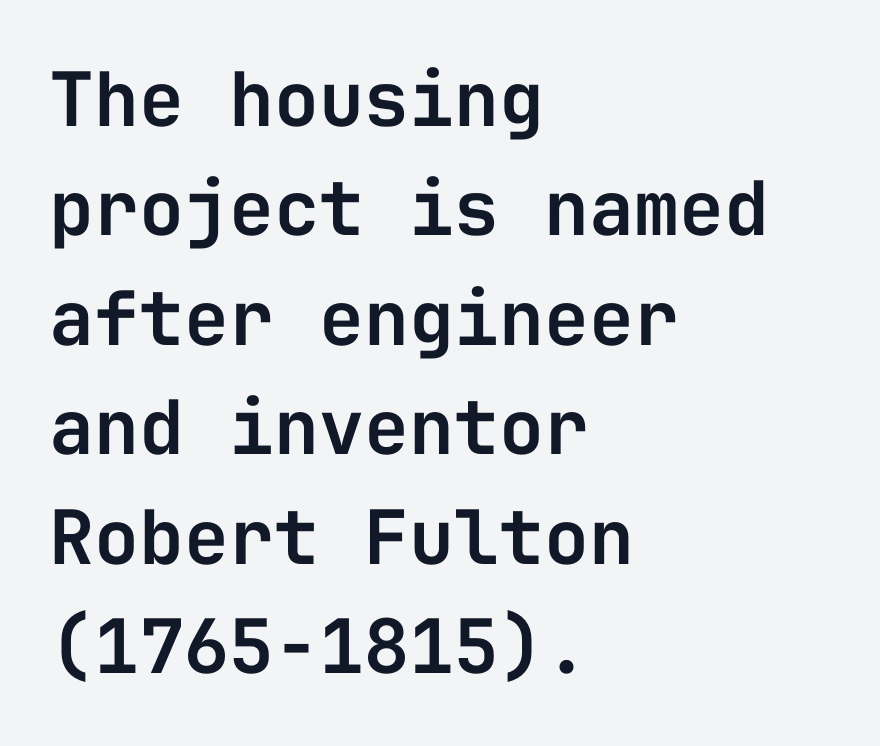
Quick note: underline off. What kind of face is this? One without serifs — a sans. The letters march in equal steps, a hallmark of fixed-pitch type. Is the letter spacing exaggerated? No — it looks like the ordinary default.
